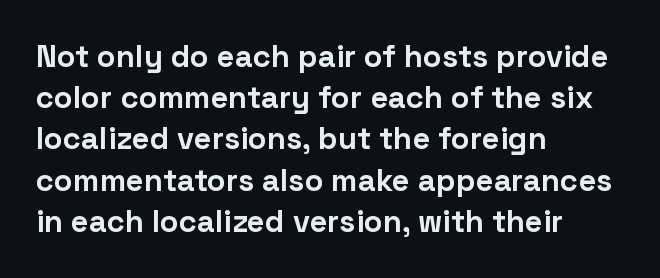
These lines carry a lot of weight — the face is fully bold. All the whitespace from short lines collects on the right. Normally led — the rows are evenly, conventionally spaced. This rendering features lettering with no underline. These lines are rendered in a variable-pitch font.
